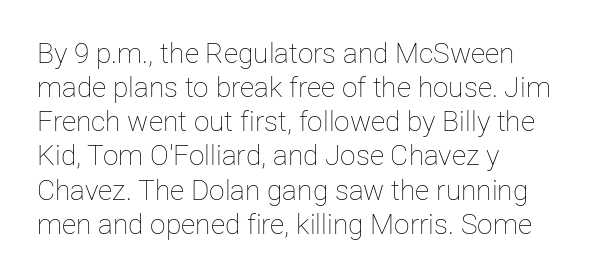
The image shows 28 px thin type, upright; set left-aligned, line spacing 1.22x, normal letter spacing, not underlined; low stroke contrast and a medium x-height.
